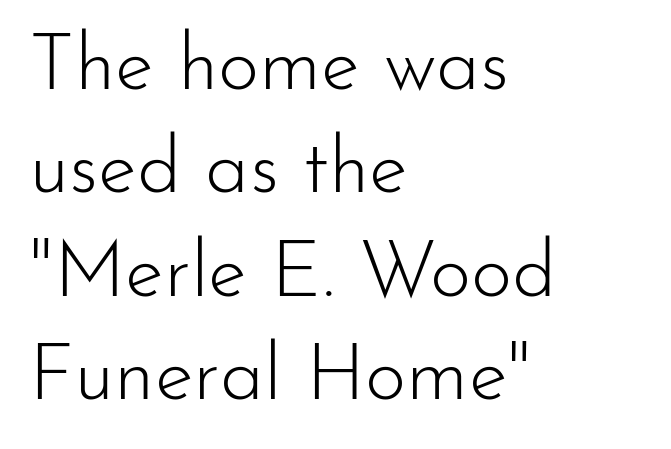
The face used here is proportionally spaced, like ordinary book or web type. The tracking reads as untouched default to a designer's eye. Is this a heavy cut? Hardly; it is regular or lighter. A classic flush-left, rag-right setting is used for this passage. The gap between lines stays unmarked.
